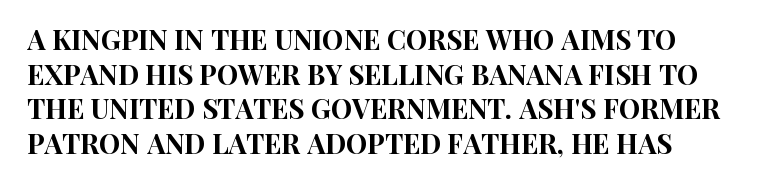
{"italic": "no", "underline": "no", "align": "left", "line_spacing": "normal", "line_spacing_ratio": 1.28, "letter_spacing": "normal", "letter_spacing_em": 0.0, "glyph_px": 27}
